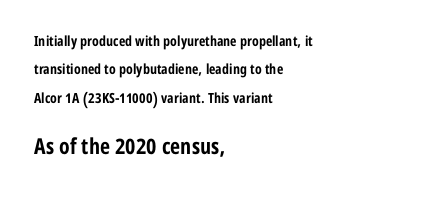
Two sizes are in play, and the larger belongs to the second block. Compared with typical paragraphs, the rows here are farther apart. Check the space under the baseline: it is left empty. Look at the tracking — it's just the regular setting, nothing added.
